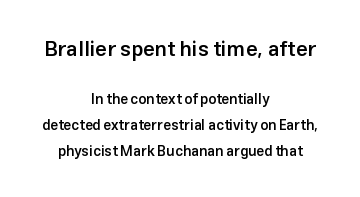
Q: Is the text bold? A: Semi-bold.
Q: Is the text italic (slanted)? A: No, it is upright.
Q: Is the text underlined? A: No.
Q: How is the paragraph aligned? A: Centered.
Q: Is the spacing between letters normal or unusually wide? A: Normal.
Q: Which block of text is set in a larger size, the first (top) or the second (bottom)? A: The first (top) one.
